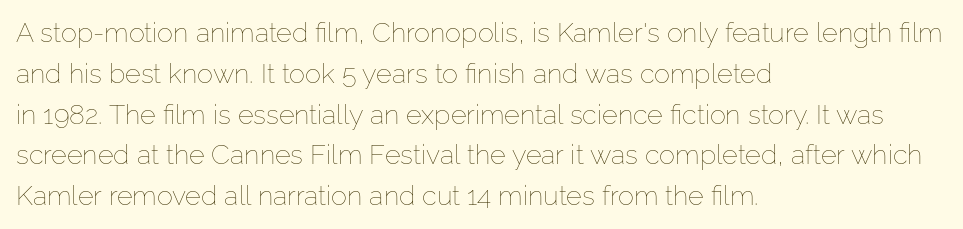
Q: Is the text bold? A: No.
Q: Is the text italic (slanted)? A: No, it is upright.
Q: Is the text underlined? A: No.
Q: How is the paragraph aligned? A: Left-aligned.
Q: Is the spacing between letters normal or unusually wide? A: Normal.
Q: Is the spacing between lines tight, normal or loose? A: Normal.
